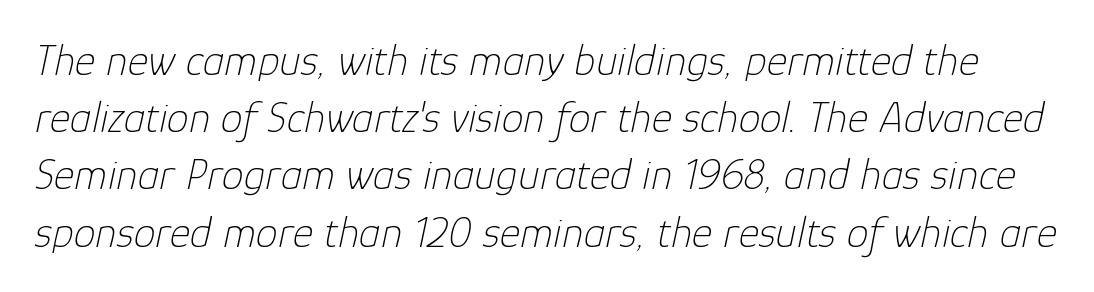
The image shows 44 px thin type, italic (leaning right); set normal line spacing (1.3x), normal letter spacing, not underlined; low stroke contrast and a medium x-height.
